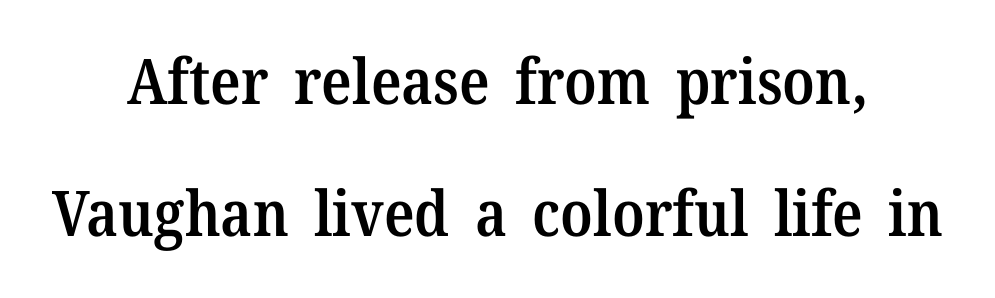
Q: Is the text bold? A: Semi-bold.
Q: Is the text italic (slanted)? A: No, it is upright.
Q: Is the typeface a serif or a sans-serif typeface? A: Serif.
Q: Is the text underlined? A: No.
Q: How is the paragraph aligned? A: Centered.
Q: Is the spacing between letters normal or unusually wide? A: Normal.
Q: Is the spacing between lines tight, normal or loose? A: Loose.
Q: Width (condensed, normal, or wide)? A: Normal.
Q: Stroke contrast? A: Medium.
Q: x-height? A: Medium.
Q: Monospaced? A: No.
